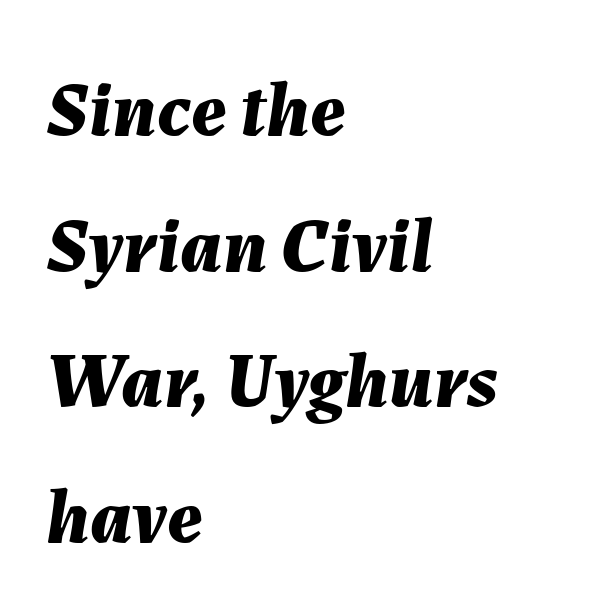
Caption: multi-line text, flush left, ragged right. It's the slanting kind of type. The words here are not underlined. Here the glyphs are tracked normally, forming tight word shapes. Typographic density is high because the face is bold.
